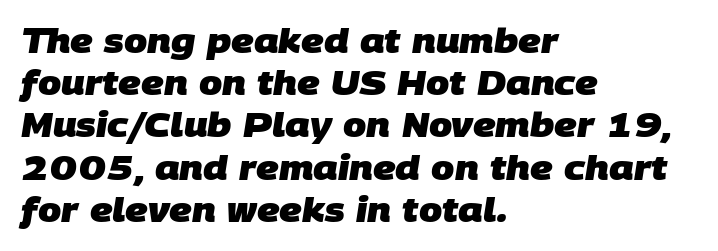
{"serif": "no", "bold": "yes", "weight": "heavy", "width": "normal", "stroke_contrast": "low", "x_height": "large", "monospaced": "no", "underline": "no", "align": "left", "line_spacing": "normal", "line_spacing_ratio": 1.28, "letter_spacing": "normal", "letter_spacing_em": 0.0, "glyph_px": 33}
